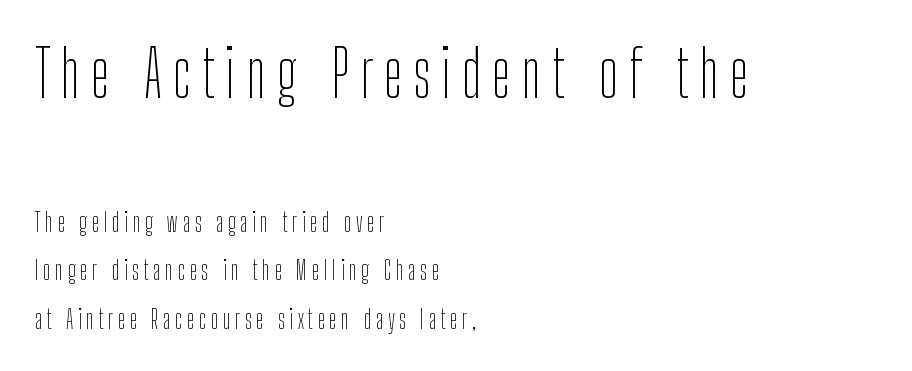
The image shows 64 px thin, condensed sans-serif type, upright; set left-aligned, line spacing 1.87x, not underlined; the first (top) block is 2.46x larger; low stroke contrast and a medium x-height.
